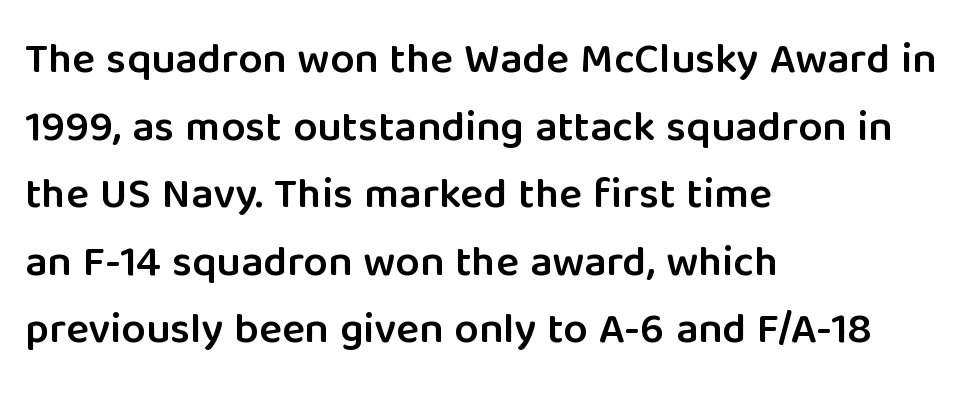
Looks like regular typesetting: each glyph gets only the width it needs. The space directly below the letters is spotless. Baseline-to-baseline distance is the conventional proportion of letter height. Caption: multi-line text, flush left, ragged right. Type style note: lacks serifs. A somewhat darkened texture: the type is semibold rather than bold.
